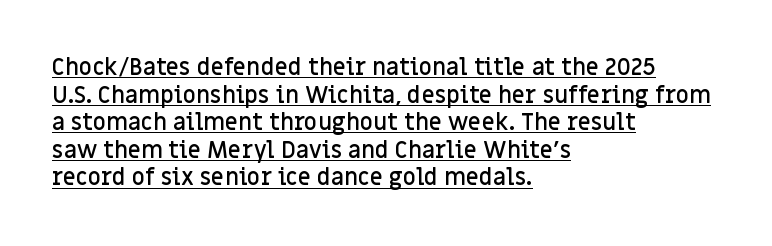
The image shows 23 px text type, upright; set left-aligned, line spacing 1.2x, normal letter spacing, underlined.
